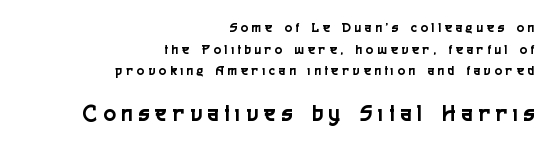
The image shows 23 px text type, upright; set right-aligned, normal line spacing (1.54x), unusually wide letter spacing (+0.28 em), not underlined; the second (bottom) block is 1.64x larger.
